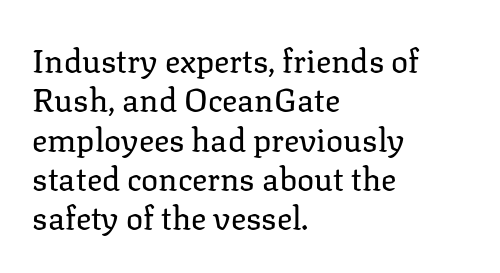
Q: Is the text bold? A: No.
Q: Is the text italic (slanted)? A: No, it is upright.
Q: Is the typeface a serif or a sans-serif typeface? A: Serif.
Q: Is the text underlined? A: No.
Q: How is the paragraph aligned? A: Left-aligned.
Q: Is the spacing between letters normal or unusually wide? A: Normal.
Q: Width (condensed, normal, or wide)? A: Normal.
Q: Stroke contrast? A: Low.
Q: x-height? A: Medium.
Q: Monospaced? A: No.
